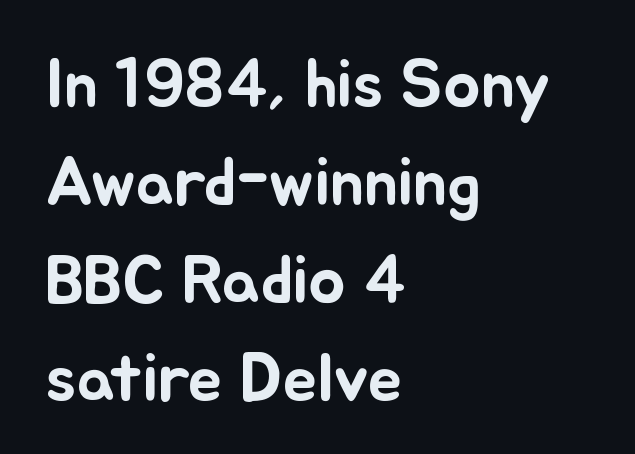
{"italic": "no", "width": "normal", "stroke_contrast": "low", "x_height": "small", "monospaced": "no", "underline": "no", "align": "left", "line_spacing": "normal", "line_spacing_ratio": 1.42, "letter_spacing": "normal", "letter_spacing_em": 0.0, "glyph_px": 69}
